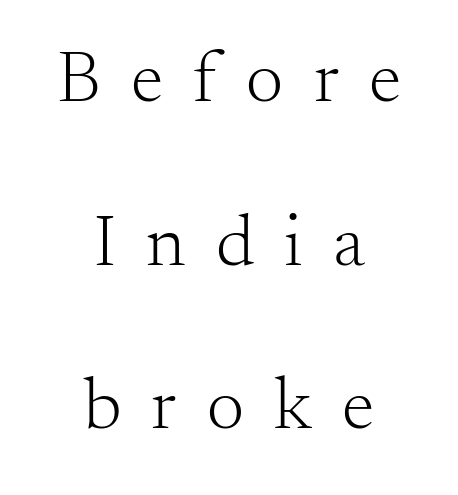
Honestly, there is no underline to notice here at all. Regarding leading, the lines here are spaced well apart. Does the lettering tilt? It doesn't — this is upright. This sample has the flowing, uneven cadence of proportional lettering. Counters stay open thanks to moderate or lighter strokes. Is this a sans? No — the strokes have serifs.
